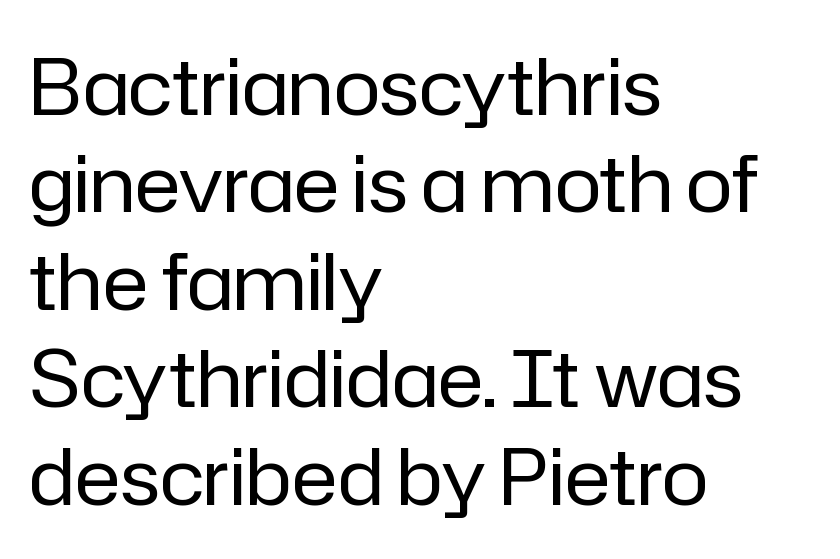
Q: Is the text bold? A: No.
Q: Is the text italic (slanted)? A: No, it is upright.
Q: Is the typeface a serif or a sans-serif typeface? A: Sans-serif.
Q: Is the text underlined? A: No.
Q: How is the paragraph aligned? A: Left-aligned.
Q: Is the spacing between letters normal or unusually wide? A: Normal.
Q: Is the spacing between lines tight, normal or loose? A: Normal.
Q: Width (condensed, normal, or wide)? A: Normal.
Q: Stroke contrast? A: Low.
Q: x-height? A: Medium.
Q: Monospaced? A: No.
